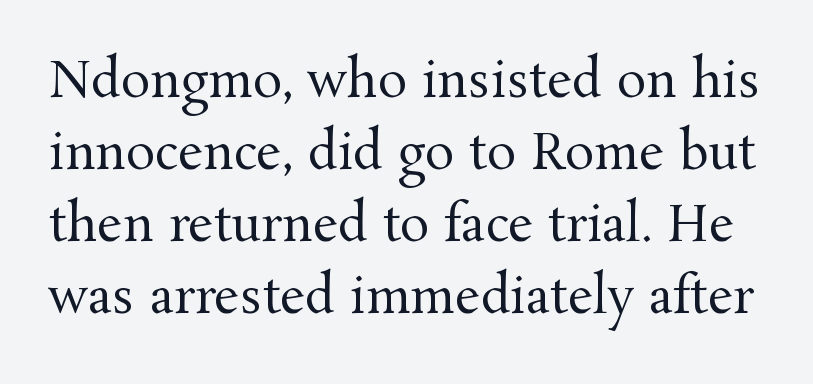
{"serif": "yes", "italic": "no", "bold": "no", "weight": "regular", "width": "normal", "stroke_contrast": "medium", "x_height": "medium", "monospaced": "no", "underline": "no", "line_spacing": "normal", "line_spacing_ratio": 1.47, "letter_spacing": "normal", "letter_spacing_em": 0.0, "glyph_px": 49}
